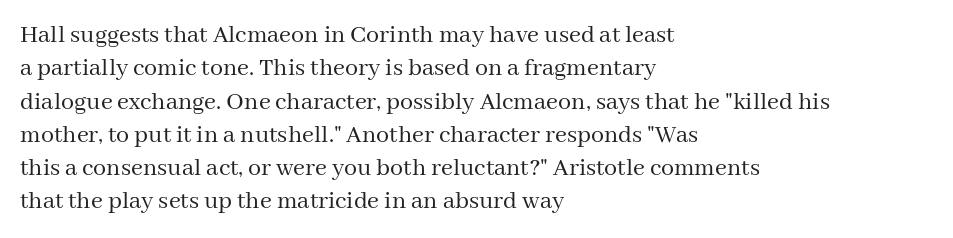
The image shows 26 px text type, upright; set left-aligned, normal line spacing (1.28x), normal letter spacing, not underlined.
